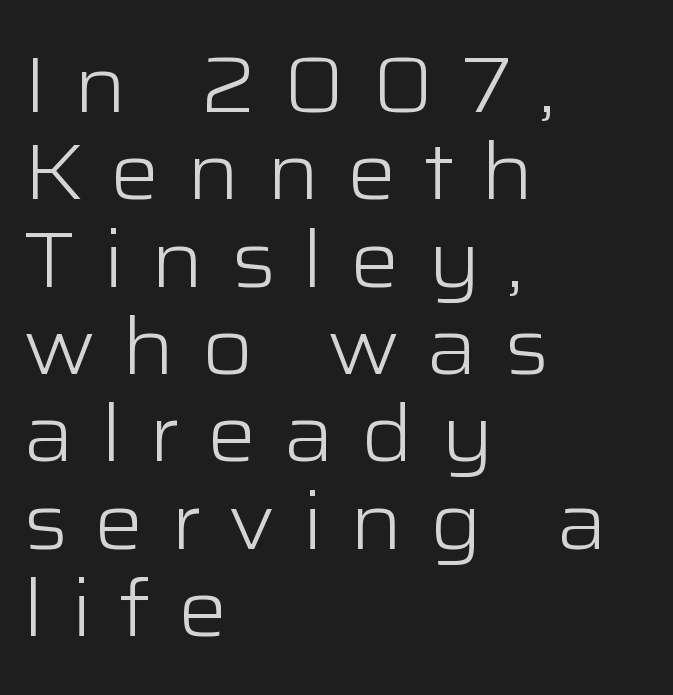
{"serif": "no", "italic": "no", "bold": "no", "weight": "light", "width": "wide", "stroke_contrast": "low", "x_height": "medium", "monospaced": "no", "underline": "no", "align": "left", "line_spacing": "tight", "line_spacing_ratio": 1.12, "letter_spacing": "wide", "letter_spacing_em": 0.34, "glyph_px": 78}
